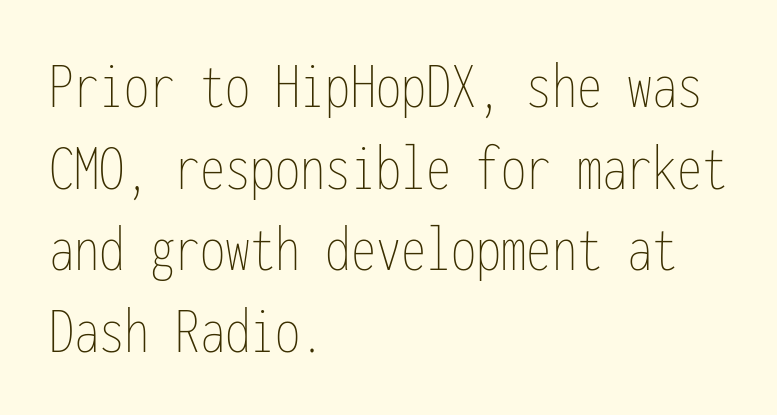
The image shows 67 px thin, condensed type, upright, monospaced; set left-aligned, line spacing 1.22x, normal letter spacing, not underlined; low stroke contrast and a medium x-height.
